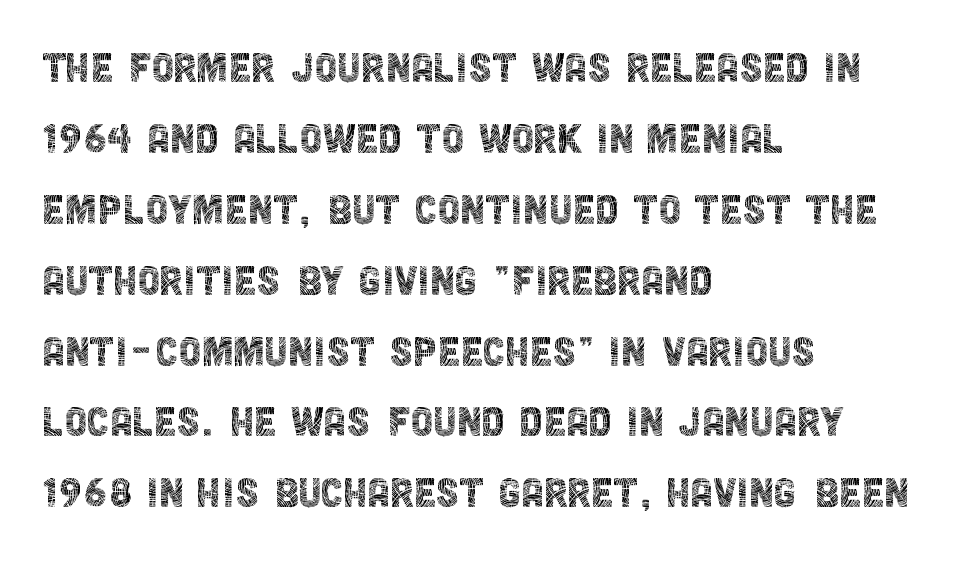
{"serif": "no", "italic": "no", "bold": "no", "weight": "thin", "width": "condensed", "x_height": "large", "monospaced": "no", "underline": "no", "align": "left", "line_spacing": "normal", "line_spacing_ratio": 1.39, "letter_spacing": "normal", "letter_spacing_em": 0.0, "glyph_px": 51}
